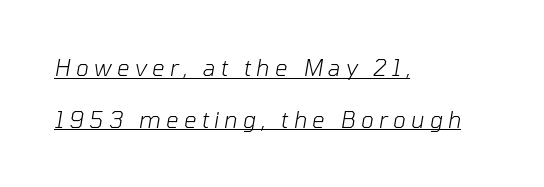
{"italic": "yes", "lean": "right", "slant_degrees": 10, "bold": "no", "underline": "yes", "align": "left", "line_spacing": "loose", "line_spacing_ratio": 2.35, "letter_spacing": "wide", "letter_spacing_em": 0.24, "glyph_px": 22}
